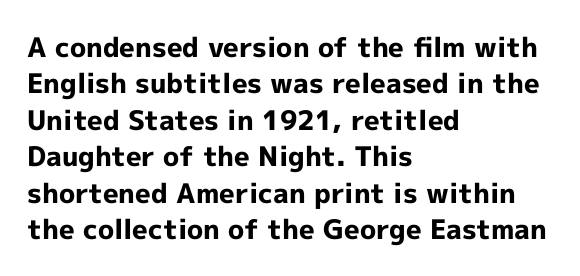
The lettering stays uniformly vertical, giving the passage a roman look. Letters rest on an invisible, unmarked baseline. This block has exactly the height ordinary leading produces. Spacing between characters is what you'd get straight out of the box. Notice how thick the strokes are: this is what a full bold looks like.
